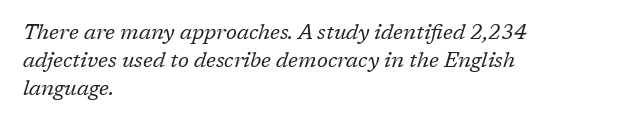
Q: Is the text bold? A: No.
Q: Is the text italic (slanted)? A: Yes, it leans right by about 17 degrees.
Q: Is the text underlined? A: No.
Q: How is the paragraph aligned? A: Left-aligned.
Q: Is the spacing between letters normal or unusually wide? A: Normal.
Q: Is the spacing between lines tight, normal or loose? A: Normal.
